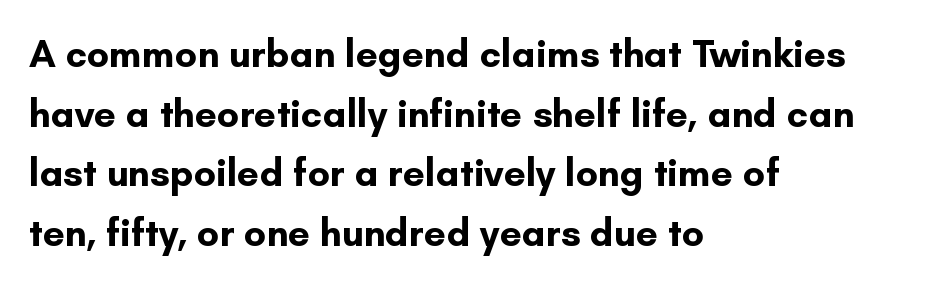
Q: Is the text bold? A: Yes.
Q: Is the text italic (slanted)? A: No, it is upright.
Q: Is the typeface a serif or a sans-serif typeface? A: Sans-serif.
Q: Is the text underlined? A: No.
Q: How is the paragraph aligned? A: Left-aligned.
Q: Is the spacing between letters normal or unusually wide? A: Normal.
Q: Is the spacing between lines tight, normal or loose? A: Normal.
Q: Width (condensed, normal, or wide)? A: Normal.
Q: Stroke contrast? A: Low.
Q: x-height? A: Small.
Q: Monospaced? A: No.
